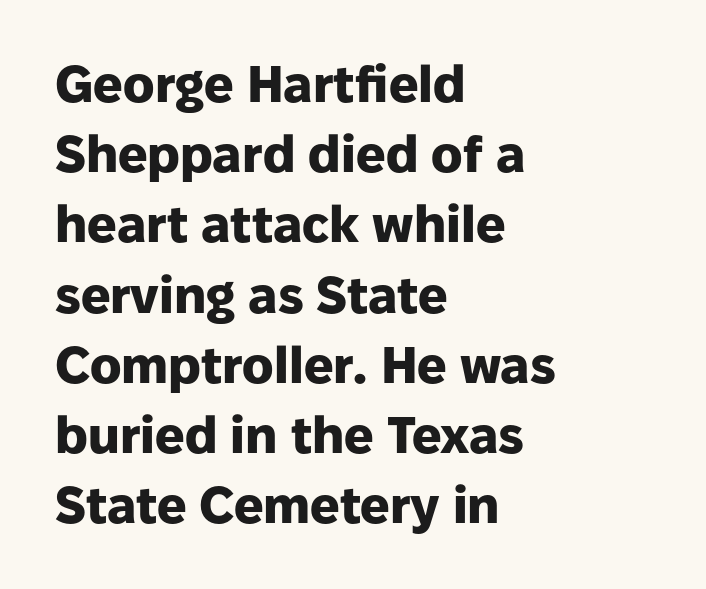
Posture: upright roman. Casual observation: everything's shoved over to the left. Serif or sans? Sans — the stroke terminals are bare. Each word holds together tightly as a unit, with standard inter-letter gaps.
